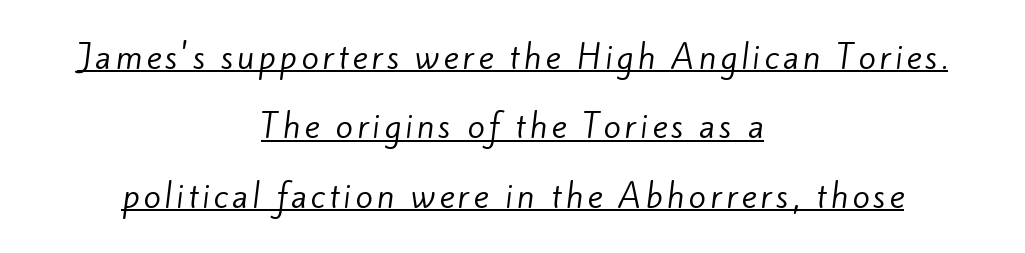
You can see a thin bar hugging the bottom of the glyphs. Examine the stroke ends and you'll find no serifs. This sample is center-justified, so both line endings float freely. The lines are spread far apart with generous leading. These glyphs show unthickened strokes, regular width or finer. Each letter keeps its own natural width here, so spacing adapts to shape.
